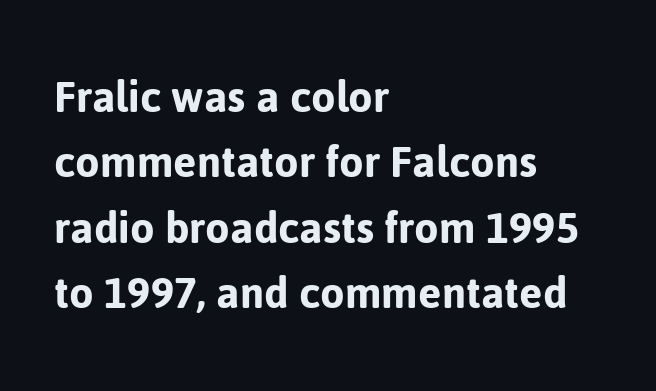
Q: Is the text italic (slanted)? A: No, it is upright.
Q: Is the typeface a serif or a sans-serif typeface? A: Sans-serif.
Q: Is the text underlined? A: No.
Q: How is the paragraph aligned? A: Left-aligned.
Q: Is the spacing between letters normal or unusually wide? A: Normal.
Q: Is the spacing between lines tight, normal or loose? A: Normal.
Q: Width (condensed, normal, or wide)? A: Normal.
Q: Stroke contrast? A: Low.
Q: x-height? A: Medium.
Q: Monospaced? A: No.
